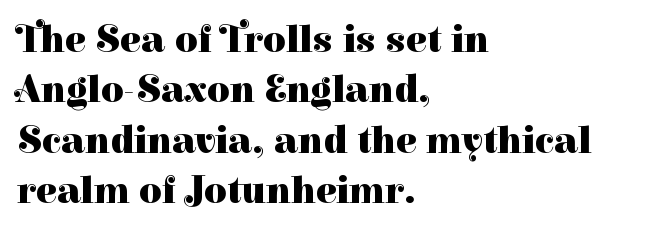
{"serif": "yes", "italic": "no", "bold": "yes", "weight": "heavy", "width": "normal", "stroke_contrast": "high", "x_height": "medium", "monospaced": "no", "underline": "no", "align": "left", "line_spacing": "normal", "line_spacing_ratio": 1.29, "letter_spacing": "normal", "letter_spacing_em": 0.0, "glyph_px": 39}
